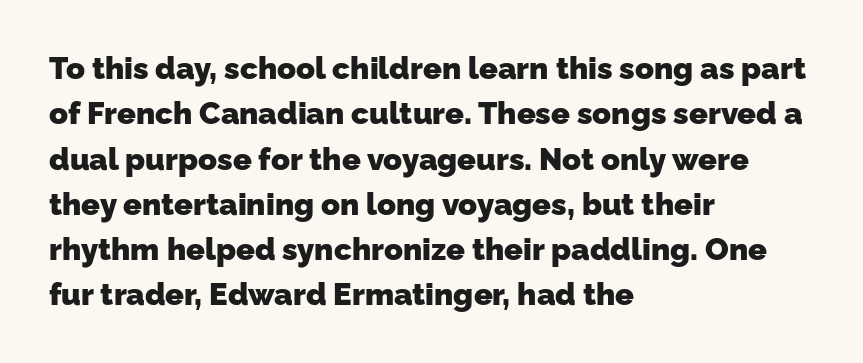
The designer left line spacing at the default. Alignment: flush left. Weight check: bold — yes, fully. Is the letter spacing exaggerated? No — it looks like the ordinary default. The passage shown is typed in a proportional face where columns would drift.
